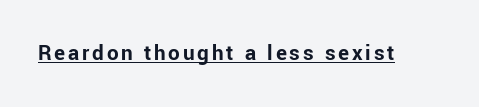
The image shows 23 px bold type, upright; set underlined.
